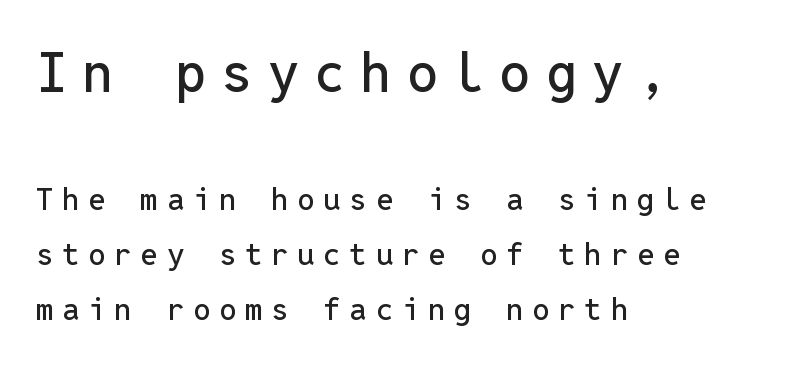
{"serif": "no", "italic": "no", "width": "normal", "stroke_contrast": "low", "x_height": "medium", "monospaced": "yes", "underline": "no", "align": "left", "line_spacing_ratio": 1.78, "letter_spacing": "wide", "letter_spacing_em": 0.28, "larger_block": "first", "size_ratio": 1.77, "glyph_px": 55}
